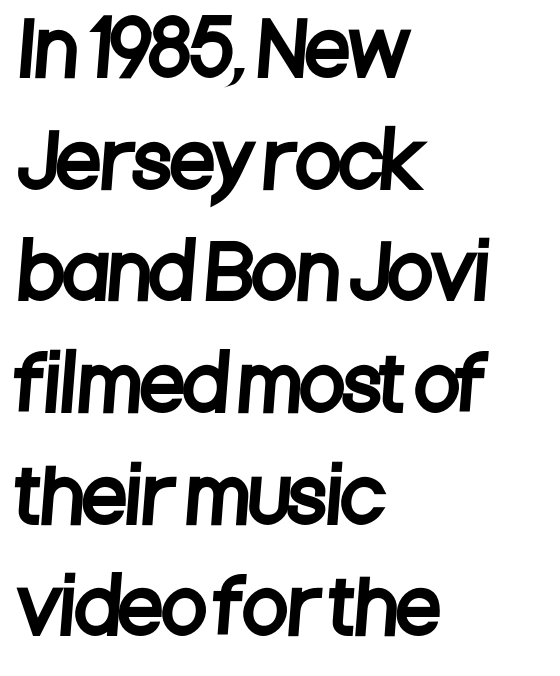
The letters advance in unequal steps, a hallmark of proportional type. Caption: standard tracking, unaltered. Underlining? Definitely not there. What's the leading like? Ordinary, nothing unusual.
